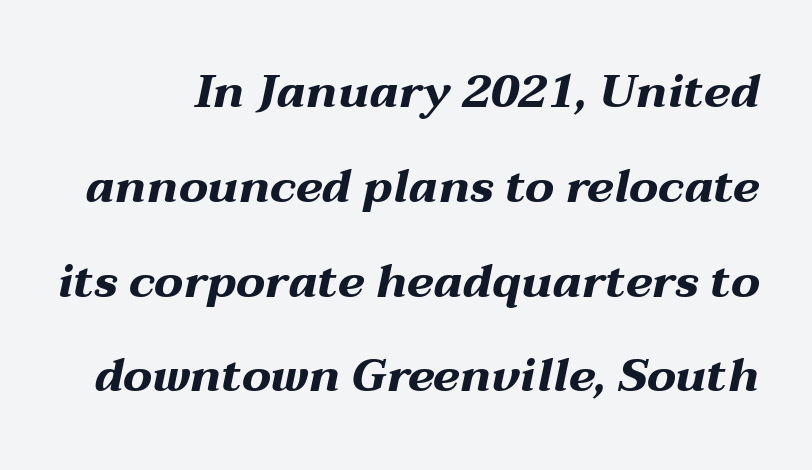
Q: Is the text bold? A: Yes.
Q: Is the text italic (slanted)? A: Yes, it leans right by about 12 degrees.
Q: Is the text underlined? A: No.
Q: Is the spacing between letters normal or unusually wide? A: Normal.
Q: Is the spacing between lines tight, normal or loose? A: Loose.
Q: Width (condensed, normal, or wide)? A: Wide.
Q: Stroke contrast? A: Medium.
Q: x-height? A: Medium.
Q: Monospaced? A: No.
